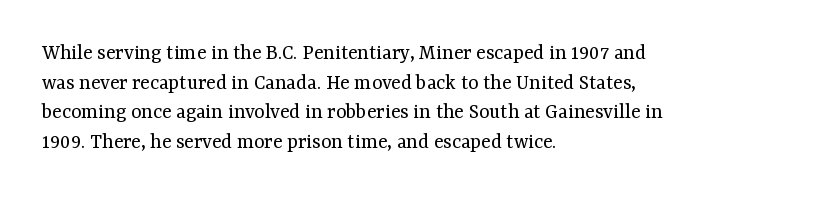
Unmarked baselines from the first word to the last. The designer left line spacing at the default. The rendering anchors every line to the left-hand side. The gaps between neighbouring characters are ordinary and unremarkable. The type sits square on the baseline with zero lean.
